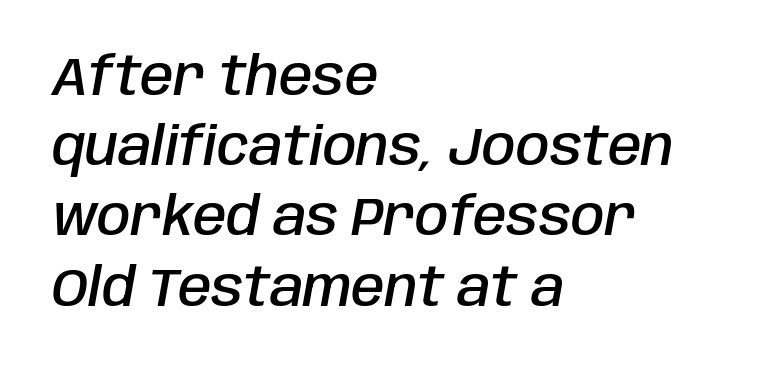
The image shows 54 px semibold, condensed type, italic (leaning right); set left-aligned, normal line spacing (1.3x), normal letter spacing, not underlined; low stroke contrast and a large x-height.
